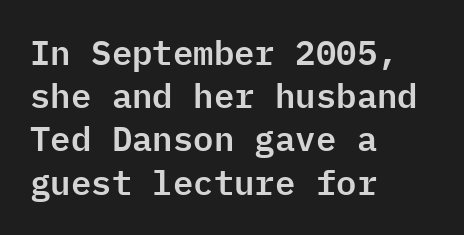
Q: Is the text italic (slanted)? A: No, it is upright.
Q: Is the typeface a serif or a sans-serif typeface? A: Sans-serif.
Q: Is the text underlined? A: No.
Q: How is the paragraph aligned? A: Left-aligned.
Q: Is the spacing between letters normal or unusually wide? A: Normal.
Q: Is the spacing between lines tight, normal or loose? A: Normal.
Q: Width (condensed, normal, or wide)? A: Normal.
Q: Stroke contrast? A: Low.
Q: x-height? A: Medium.
Q: Monospaced? A: Yes.
